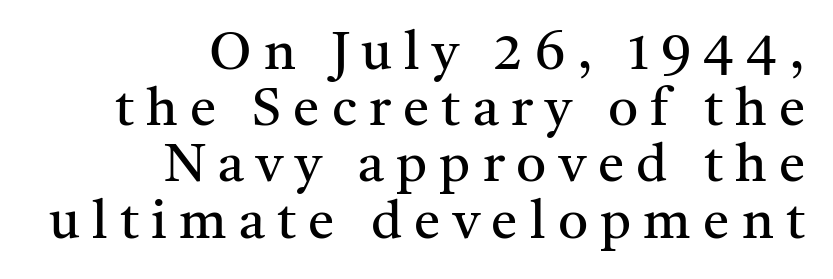
The image shows 53 px regular-weight serif type, upright; set right-aligned, tight line spacing (1.06x), unusually wide letter spacing (+0.23 em), not underlined; medium stroke contrast and a medium x-height.
